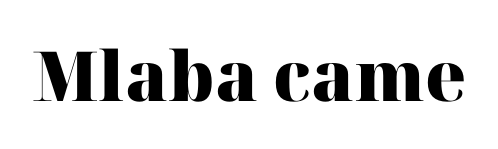
{"serif": "yes", "italic": "no", "bold": "yes", "weight": "heavy", "width": "normal", "stroke_contrast": "high", "x_height": "medium", "monospaced": "no", "underline": "no", "letter_spacing": "normal", "letter_spacing_em": 0.0, "glyph_px": 69}
